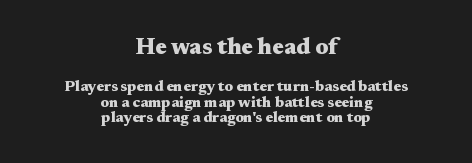
{"italic": "no", "bold": "yes", "underline": "no", "align": "center", "line_spacing": "tight", "line_spacing_ratio": 1.03, "letter_spacing": "normal", "letter_spacing_em": 0.0, "larger_block": "first", "size_ratio": 1.53, "glyph_px": 23}
